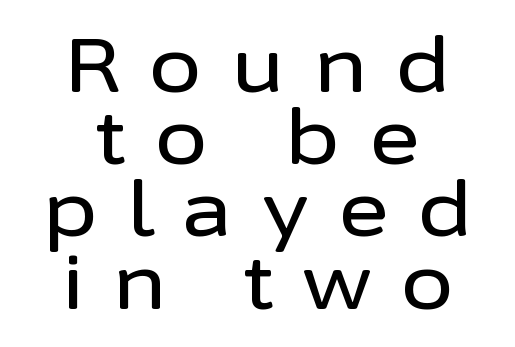
{"serif": "no", "italic": "no", "width": "normal", "stroke_contrast": "low", "x_height": "medium", "monospaced": "no", "underline": "no", "align": "center", "line_spacing": "tight", "line_spacing_ratio": 0.95, "letter_spacing": "wide", "letter_spacing_em": 0.39, "glyph_px": 76}
